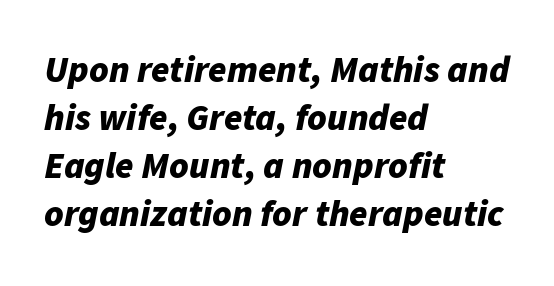
Casual observation: everything's shoved over to the left. Look at the tracking — it's just the regular setting, nothing added. The letters advance in unequal steps, a hallmark of proportional type. The gap between lines stays unmarked. The rendering applies a slant to the glyphs.
